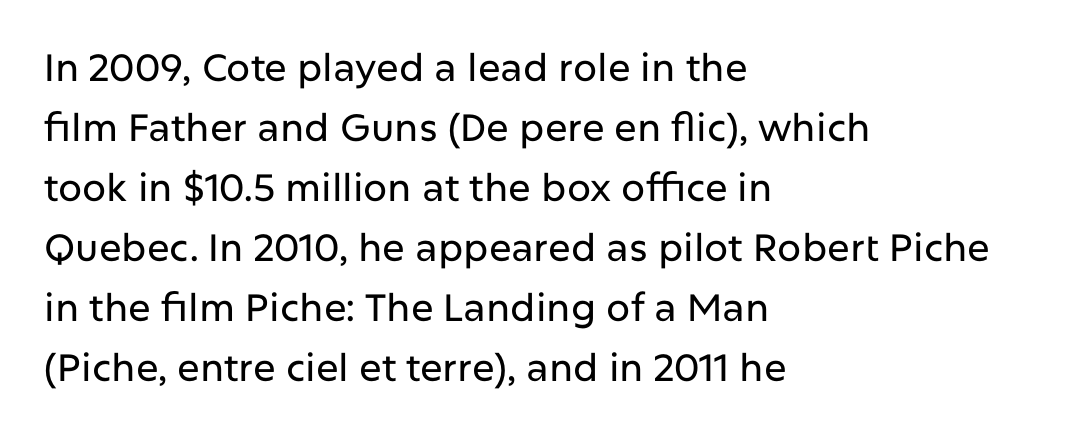
The designer went with a sans here, leaving each stem footless. Horizontal bands of white between lines are of average thickness. A typesetter would call this proportional, since set widths differ per character. A student would call this left alignment; a typographer would say flush left, rag right. Honestly, the letter spacing is just normal — you wouldn't notice it.
